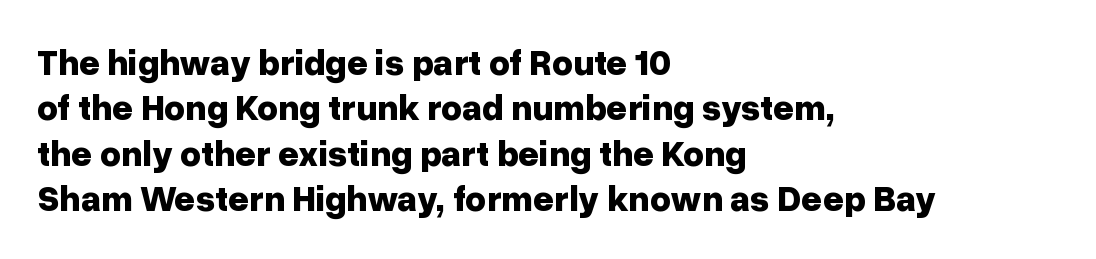
Q: Is the text bold? A: Yes.
Q: Is the text italic (slanted)? A: No, it is upright.
Q: Is the typeface a serif or a sans-serif typeface? A: Sans-serif.
Q: Is the text underlined? A: No.
Q: How is the paragraph aligned? A: Left-aligned.
Q: Is the spacing between letters normal or unusually wide? A: Normal.
Q: Is the spacing between lines tight, normal or loose? A: Normal.
Q: Width (condensed, normal, or wide)? A: Normal.
Q: Stroke contrast? A: Low.
Q: x-height? A: Medium.
Q: Monospaced? A: No.
